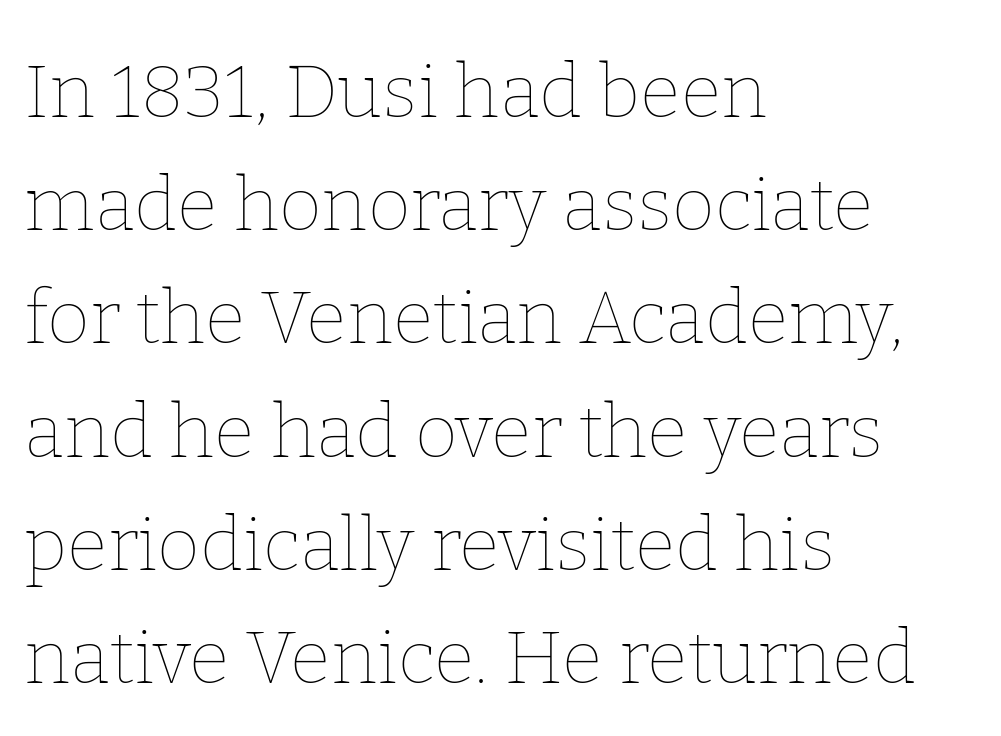
Is this a fixed-width face? No — the glyphs have proportional, varying widths. Is there any slant? The stems are plumb. Regular leading. This sample is left-justified, so line endings fall wherever the words run out.
